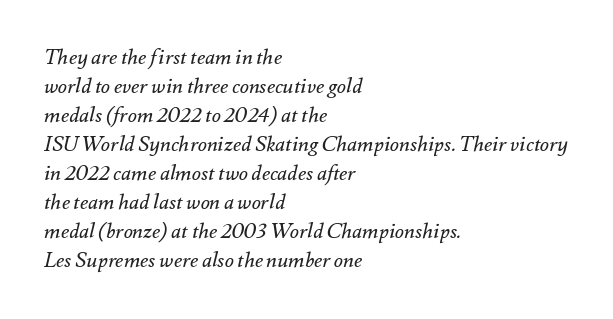
Q: Is the text bold? A: No.
Q: Is the text italic (slanted)? A: Yes, it leans right by about 12 degrees.
Q: Is the text underlined? A: No.
Q: How is the paragraph aligned? A: Left-aligned.
Q: Is the spacing between letters normal or unusually wide? A: Normal.
Q: Is the spacing between lines tight, normal or loose? A: Normal.
